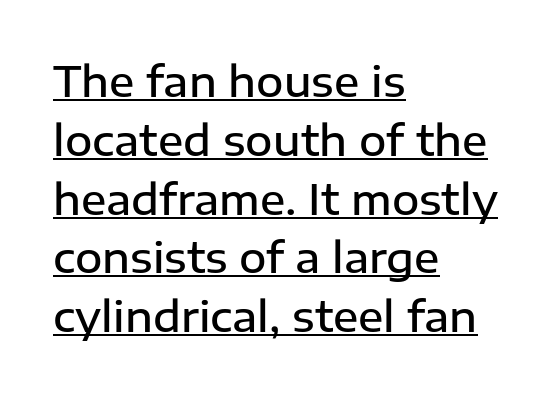
Q: Is the text bold? A: Semi-bold.
Q: Is the text italic (slanted)? A: No, it is upright.
Q: Is the typeface a serif or a sans-serif typeface? A: Sans-serif.
Q: Is the text underlined? A: Yes.
Q: How is the paragraph aligned? A: Left-aligned.
Q: Is the spacing between letters normal or unusually wide? A: Normal.
Q: Is the spacing between lines tight, normal or loose? A: Normal.
Q: Width (condensed, normal, or wide)? A: Normal.
Q: Stroke contrast? A: Low.
Q: x-height? A: Medium.
Q: Monospaced? A: No.
